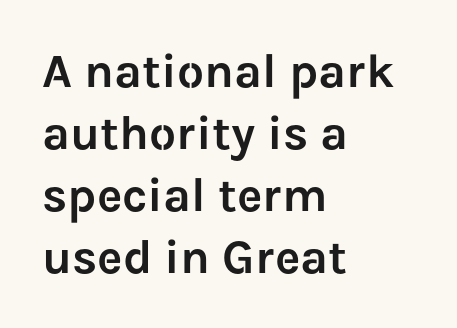
Serif or sans? Sans — the stroke terminals are bare. The typography opts for an upright posture over an oblique one. These lines stack with their left ends in a neat column. Spacing between characters is what you'd get straight out of the box. Vertical spacing — default. Looks like regular typesetting: each glyph gets only the width it needs.
